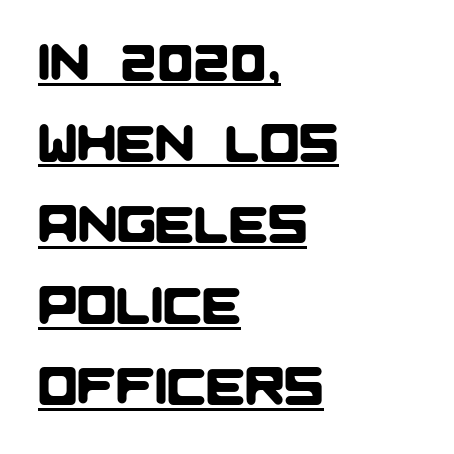
Q: Is the typeface a serif or a sans-serif typeface? A: Sans-serif.
Q: Is the text underlined? A: Yes.
Q: How is the paragraph aligned? A: Left-aligned.
Q: Is the spacing between letters normal or unusually wide? A: Normal.
Q: Is the spacing between lines tight, normal or loose? A: Normal.
Q: Width (condensed, normal, or wide)? A: Normal.
Q: Stroke contrast? A: Low.
Q: x-height? A: Large.
Q: Monospaced? A: No.
